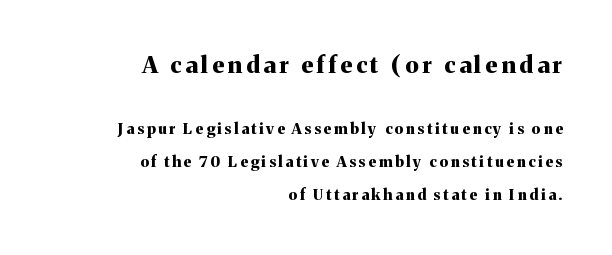
Heavy-handed strokes throughout: this text is bold. Underlining? Definitely not there. These lines are set flush right with a ragged left edge. Notice how the stems are strictly vertical — no italics here. The passage shown begins with its larger block and ends with its smaller one. Honestly, the rows look like they've been pulled way apart.
